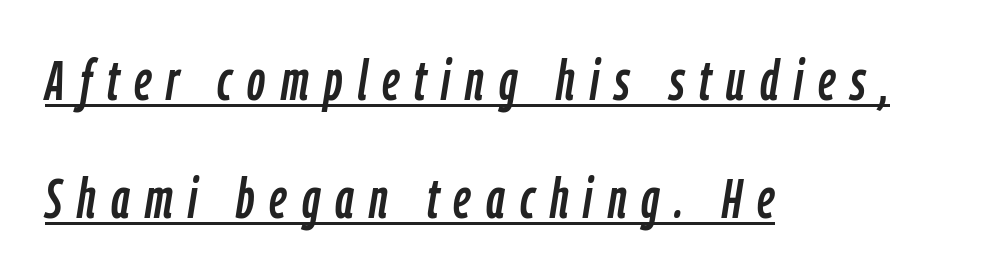
The lettering is marked with a stroke running underneath it. Compared with typical paragraphs, the rows here are farther apart. Caption: multi-line text, flush left, ragged right. Observe the lean: these are italic letterforms. A typesetter would call this heavily tracked-out type. Proportional: the letters do not fall into vertical columns.
